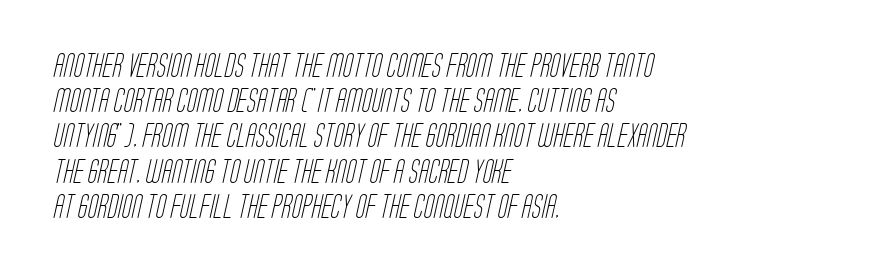
Q: Is the text bold? A: No.
Q: Is the text underlined? A: No.
Q: How is the paragraph aligned? A: Left-aligned.
Q: Is the spacing between letters normal or unusually wide? A: Normal.
Q: Is the spacing between lines tight, normal or loose? A: Normal.
